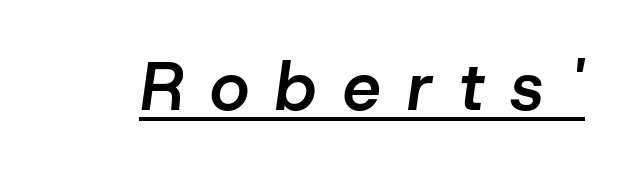
The letterforms stand isolated, each surrounded by extra space. The whole block is typeset with a tilt. Each glyph is drawn with semibold strokes, heavier than normal yet not fully bold. Underline: present. These lines are rendered in a variable-pitch font.
